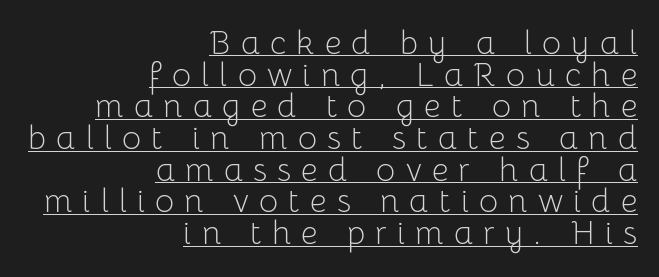
The image shows 33 px light sans-serif type, upright; set right-aligned, tight line spacing (0.96x), unusually wide letter spacing (+0.31 em), underlined; low stroke contrast and a medium x-height.
